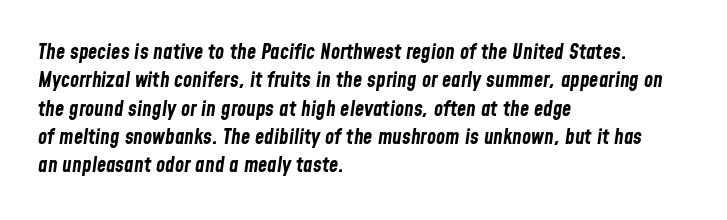
Q: Is the text bold? A: Yes.
Q: Is the text italic (slanted)? A: Yes, it leans right by about 8 degrees.
Q: Is the text underlined? A: No.
Q: How is the paragraph aligned? A: Left-aligned.
Q: Is the spacing between letters normal or unusually wide? A: Normal.
Q: Is the spacing between lines tight, normal or loose? A: Normal.
